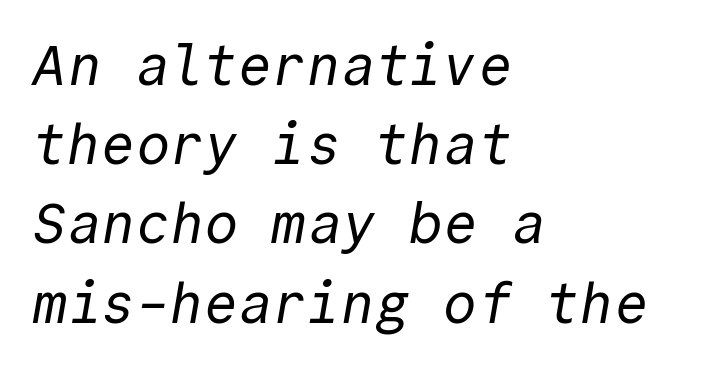
If you drew a ruler down the left edge, every line would touch it. You could call the tracking neutral — neither tight nor loose. Nobody drew a line under any word here. The glyphs in this specimen are sans serif. The rendering uses typewriter-style spacing with identical character cells.
